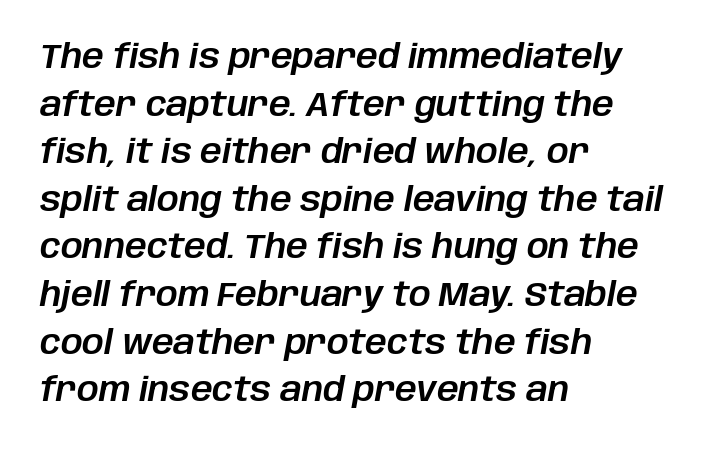
The image shows 34 px text type, italic (leaning right); set left-aligned, normal line spacing (1.4x), normal letter spacing, not underlined; low stroke contrast and a large x-height.
